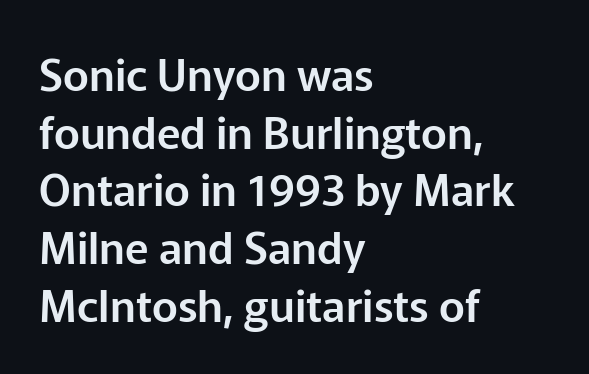
The image shows 44 px sans-serif type, upright; set left-aligned, normal line spacing (1.31x), normal letter spacing, not underlined; low stroke contrast and a medium x-height.
